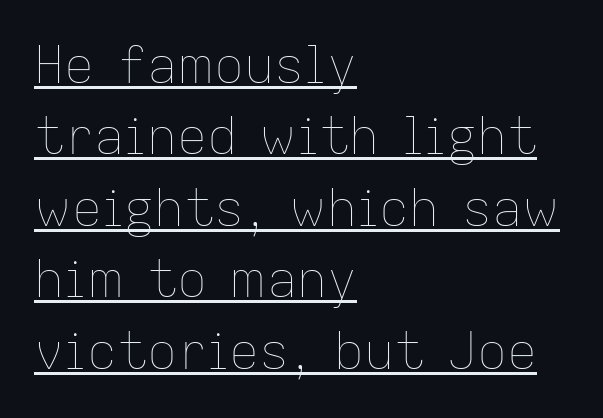
The image shows 50 px thin type, upright; set left-aligned, normal line spacing (1.43x), normal letter spacing, underlined; low stroke contrast and a medium x-height.
